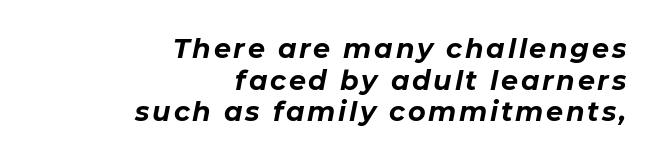
The image shows 27 px bold type, italic (leaning right); set right-aligned, line spacing 1.17x, not underlined.
